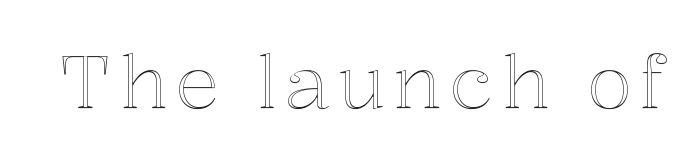
Decoration check: the copy has no underline. In terms of posture, this sample is upright. The passage shown is typed in a proportional face where columns would drift.
